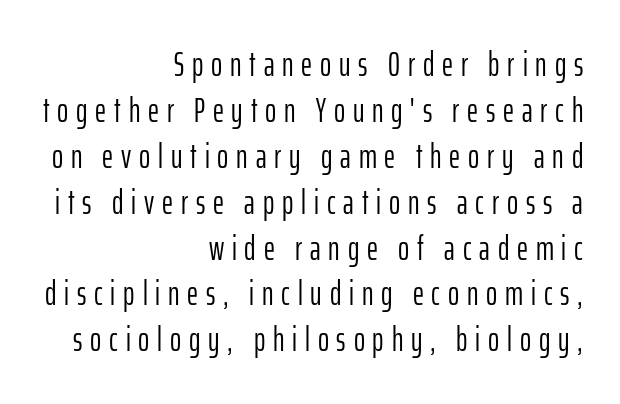
The image shows 34 px light, condensed sans-serif type, upright; set right-aligned, normal line spacing (1.35x), unusually wide letter spacing (+0.23 em), not underlined; low stroke contrast and a medium x-height.
